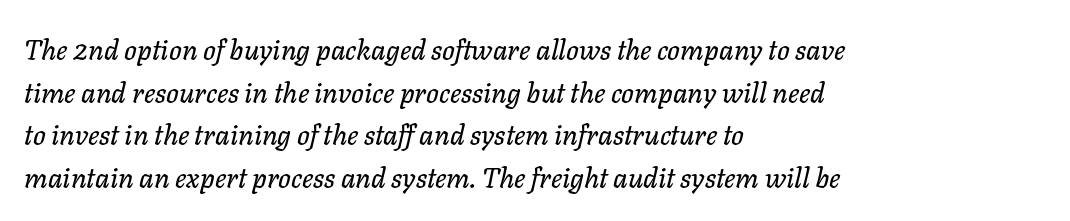
Q: Is the text italic (slanted)? A: Yes, it leans right by about 11 degrees.
Q: Is the text underlined? A: No.
Q: How is the paragraph aligned? A: Left-aligned.
Q: Is the spacing between letters normal or unusually wide? A: Normal.
Q: Is the spacing between lines tight, normal or loose? A: Normal.
Q: Width (condensed, normal, or wide)? A: Normal.
Q: Stroke contrast? A: Low.
Q: x-height? A: Medium.
Q: Monospaced? A: No.
